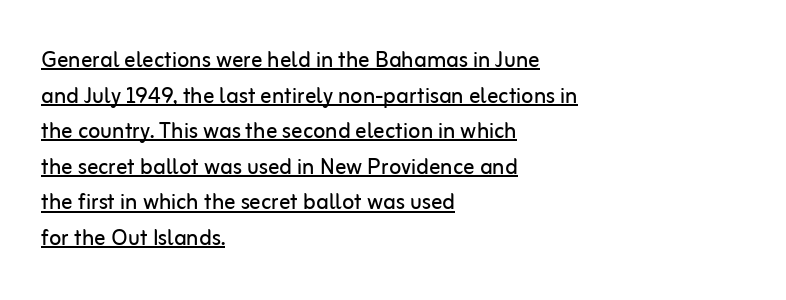
{"serif": "no", "italic": "no", "bold": "no", "weight": "regular", "width": "normal", "stroke_contrast": "low", "x_height": "medium", "monospaced": "no", "underline": "yes", "align": "left", "line_spacing": "normal", "line_spacing_ratio": 1.27, "letter_spacing": "normal", "letter_spacing_em": 0.0, "glyph_px": 28}
